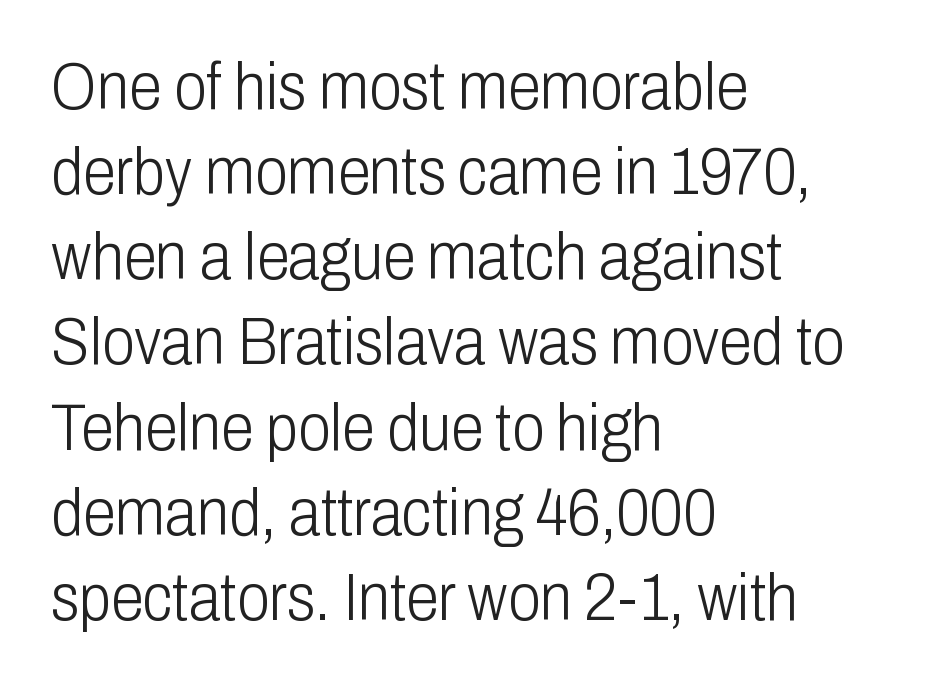
Q: Is the text bold? A: No.
Q: Is the text italic (slanted)? A: No, it is upright.
Q: Is the typeface a serif or a sans-serif typeface? A: Sans-serif.
Q: Is the text underlined? A: No.
Q: How is the paragraph aligned? A: Left-aligned.
Q: Is the spacing between letters normal or unusually wide? A: Normal.
Q: Is the spacing between lines tight, normal or loose? A: Normal.
Q: Width (condensed, normal, or wide)? A: Condensed.
Q: Stroke contrast? A: Low.
Q: x-height? A: Medium.
Q: Monospaced? A: No.
